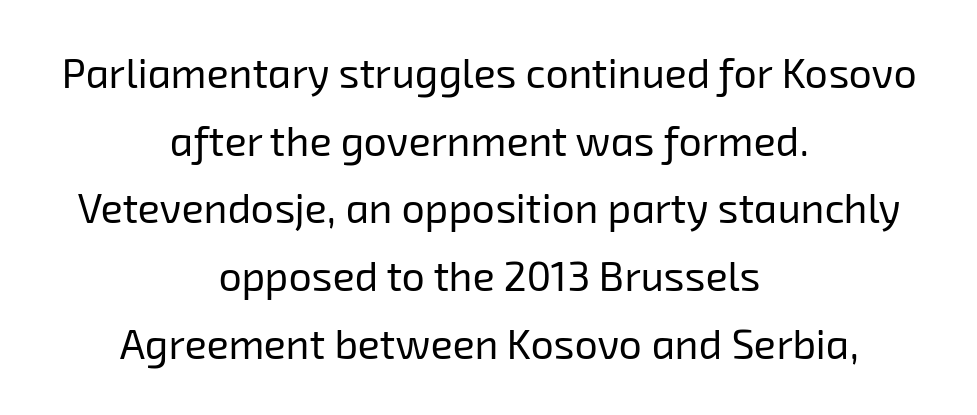
{"serif": "no", "bold": "no", "weight": "regular", "width": "normal", "stroke_contrast": "low", "x_height": "medium", "monospaced": "no", "underline": "no", "align": "center", "line_spacing": "normal", "line_spacing_ratio": 1.65, "letter_spacing": "normal", "letter_spacing_em": 0.0, "glyph_px": 41}
